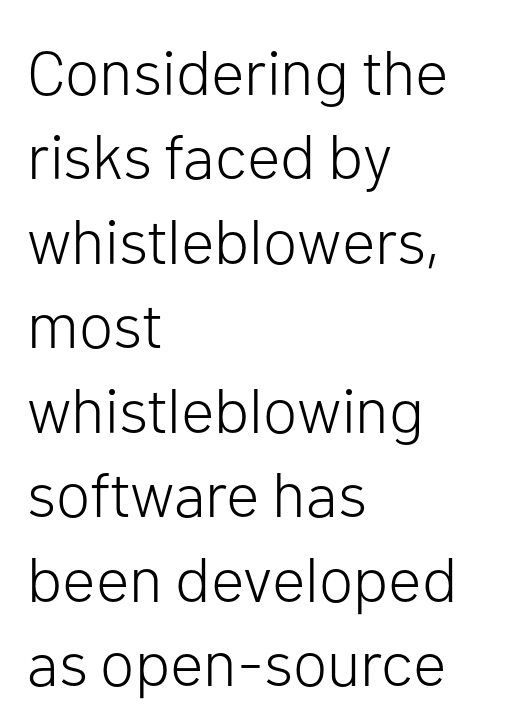
Q: Is the text bold? A: No.
Q: Is the text italic (slanted)? A: No, it is upright.
Q: Is the typeface a serif or a sans-serif typeface? A: Sans-serif.
Q: Is the text underlined? A: No.
Q: How is the paragraph aligned? A: Left-aligned.
Q: Is the spacing between letters normal or unusually wide? A: Normal.
Q: Is the spacing between lines tight, normal or loose? A: Normal.
Q: Width (condensed, normal, or wide)? A: Normal.
Q: Stroke contrast? A: Low.
Q: x-height? A: Medium.
Q: Monospaced? A: No.
